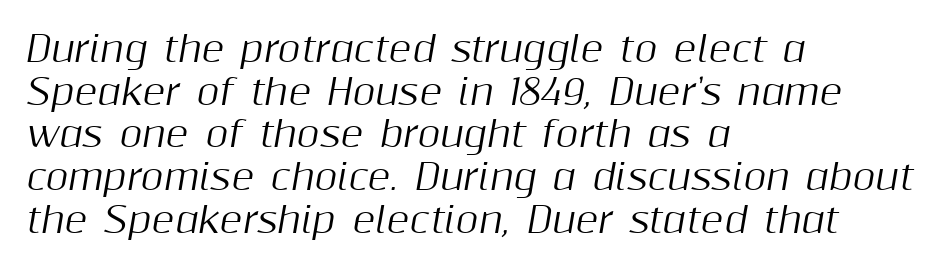
{"italic": "yes", "lean": "right", "slant_degrees": 10, "width": "normal", "stroke_contrast": "medium", "x_height": "medium", "monospaced": "no", "underline": "no", "align": "left", "line_spacing_ratio": 1.22, "letter_spacing": "normal", "letter_spacing_em": 0.0, "glyph_px": 35}
